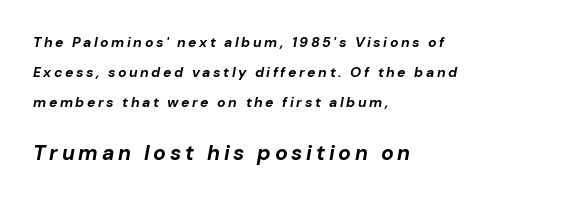
Q: Is the text bold? A: Yes.
Q: Is the text italic (slanted)? A: Yes, it leans right by about 10 degrees.
Q: Is the text underlined? A: No.
Q: How is the paragraph aligned? A: Left-aligned.
Q: Is the spacing between lines tight, normal or loose? A: Loose.
Q: Which block of text is set in a larger size, the first (top) or the second (bottom)? A: The second (bottom) one.
